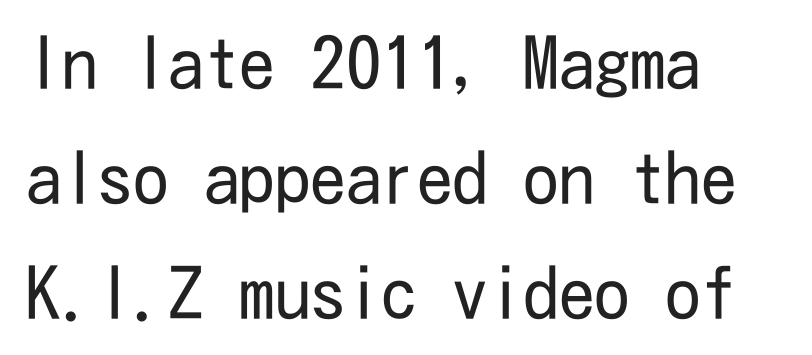
The words here are not underlined. Leading matches the norm, producing a regular column. Look at the bottom of the vertical strokes: they stop flat, with no serifs. Line starts are locked; line ends wander.
